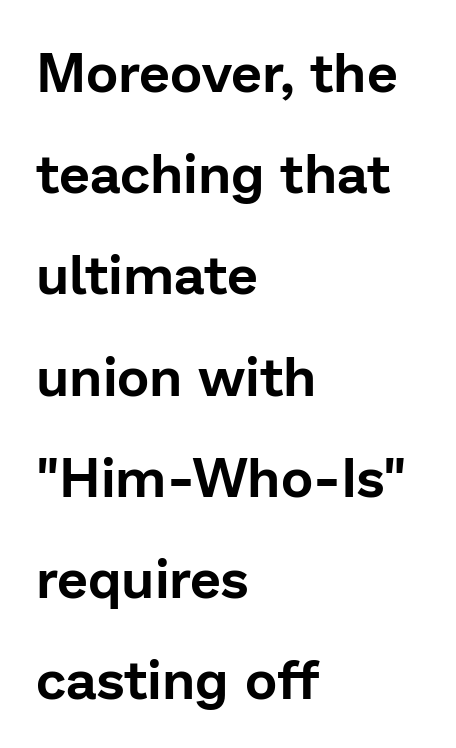
The ragged edge is on the right, which tells us the setting is flush left. Serifs: no, the terminals of the letterforms are clean. The area under the type is left untouched. The letters stand upright; this is a roman face.
